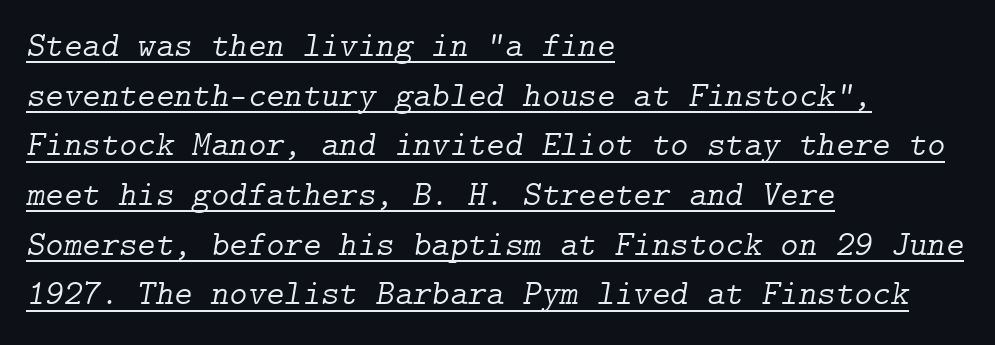
Horizontal bands of white between lines are of average thickness. Nothing unusual about the tracking: characters are spaced as the font intends. Serifs: yes, visible at the terminals of the letterforms. Each stroke keeps to a modest, everyday thickness or less.
